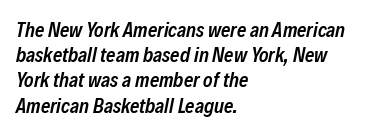
The letters are slanted; this is an italic face. Default kerning and tracking; the words read as compact shapes. Underline: absent. Layout note: lines flush left. Honestly, the row spacing looks completely unremarkable. I'd describe the lettering as semibold — firm but not a full bold.
